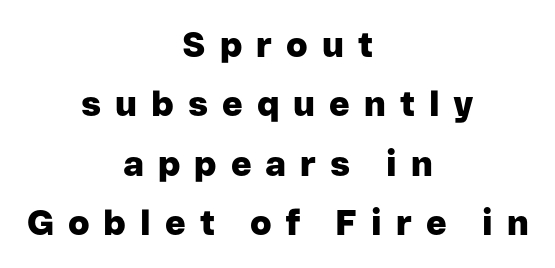
{"serif": "no", "italic": "no", "bold": "yes", "weight": "heavy", "width": "normal", "stroke_contrast": "low", "x_height": "medium", "monospaced": "no", "underline": "no", "align": "center", "line_spacing": "normal", "line_spacing_ratio": 1.7, "letter_spacing": "wide", "letter_spacing_em": 0.4, "glyph_px": 35}
